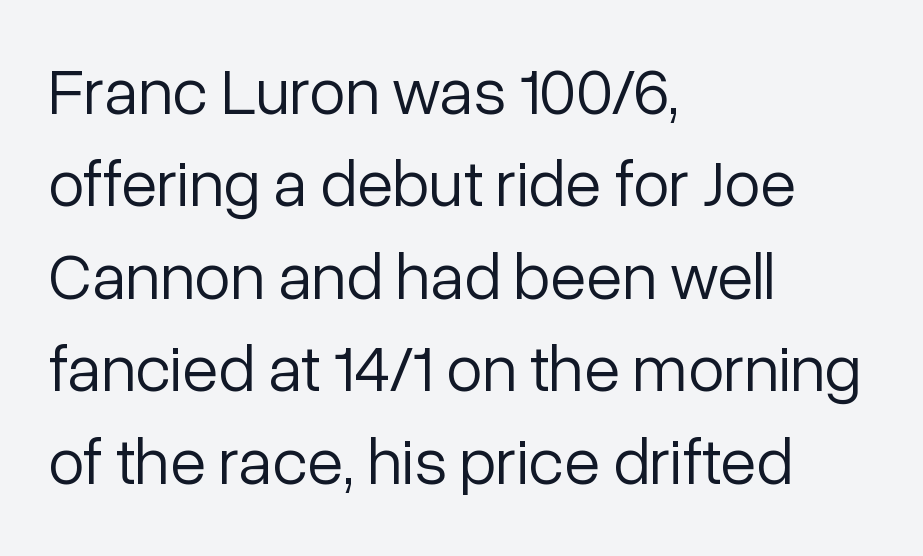
Q: Is the text bold? A: No.
Q: Is the text italic (slanted)? A: No, it is upright.
Q: Is the typeface a serif or a sans-serif typeface? A: Sans-serif.
Q: Is the text underlined? A: No.
Q: How is the paragraph aligned? A: Left-aligned.
Q: Is the spacing between letters normal or unusually wide? A: Normal.
Q: Is the spacing between lines tight, normal or loose? A: Normal.
Q: Width (condensed, normal, or wide)? A: Normal.
Q: Stroke contrast? A: Low.
Q: x-height? A: Medium.
Q: Monospaced? A: No.
